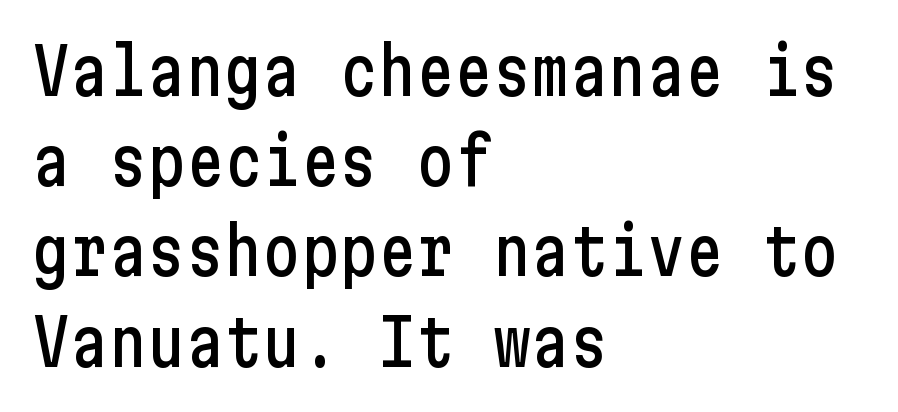
The image shows 64 px condensed sans-serif type, upright; set left-aligned, normal line spacing (1.41x), normal letter spacing, not underlined; low stroke contrast and a medium x-height.
